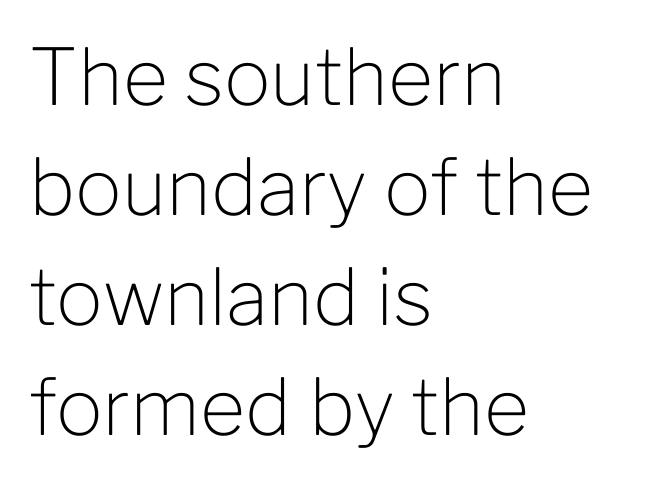
{"serif": "no", "italic": "no", "bold": "no", "weight": "light", "width": "normal", "stroke_contrast": "low", "x_height": "medium", "monospaced": "no", "underline": "no", "align": "left", "line_spacing": "normal", "line_spacing_ratio": 1.41, "letter_spacing": "normal", "letter_spacing_em": 0.0, "glyph_px": 78}
